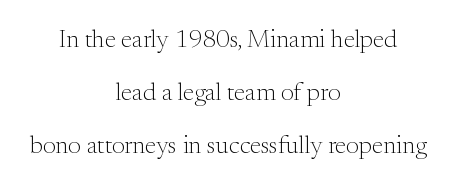
Q: Is the text bold? A: No.
Q: Is the text italic (slanted)? A: No, it is upright.
Q: Is the text underlined? A: No.
Q: How is the paragraph aligned? A: Centered.
Q: Is the spacing between letters normal or unusually wide? A: Normal.
Q: Is the spacing between lines tight, normal or loose? A: Loose.
